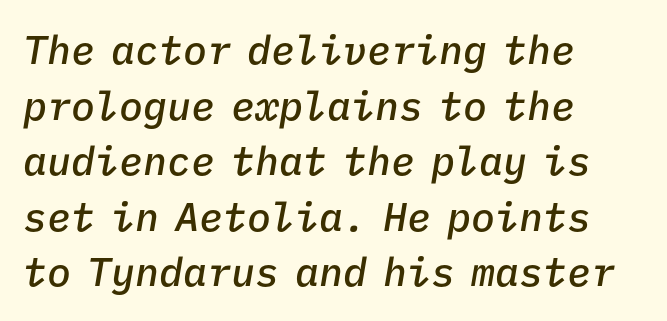
Q: Is the text bold? A: Semi-bold.
Q: Is the text italic (slanted)? A: Yes, it leans right by about 9 degrees.
Q: Is the text underlined? A: No.
Q: How is the paragraph aligned? A: Left-aligned.
Q: Is the spacing between letters normal or unusually wide? A: Normal.
Q: Is the spacing between lines tight, normal or loose? A: Normal.
Q: Width (condensed, normal, or wide)? A: Normal.
Q: Stroke contrast? A: Low.
Q: x-height? A: Medium.
Q: Monospaced? A: Yes.
